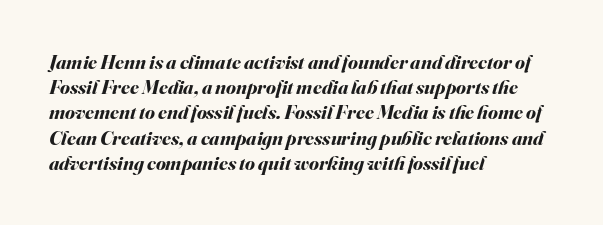
{"italic": "yes", "lean": "right", "slant_degrees": 16, "bold": "yes", "underline": "no", "align": "left", "line_spacing": "normal", "line_spacing_ratio": 1.26, "letter_spacing": "normal", "letter_spacing_em": 0.0, "glyph_px": 20}
